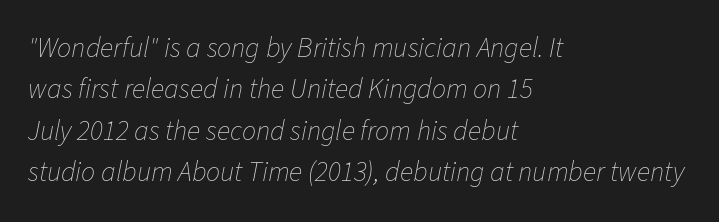
Q: Is the text bold? A: No.
Q: Is the text italic (slanted)? A: Yes, it leans right by about 11 degrees.
Q: Is the text underlined? A: No.
Q: How is the paragraph aligned? A: Left-aligned.
Q: Is the spacing between letters normal or unusually wide? A: Normal.
Q: Is the spacing between lines tight, normal or loose? A: Normal.
Q: Width (condensed, normal, or wide)? A: Normal.
Q: Stroke contrast? A: Low.
Q: x-height? A: Medium.
Q: Monospaced? A: No.
